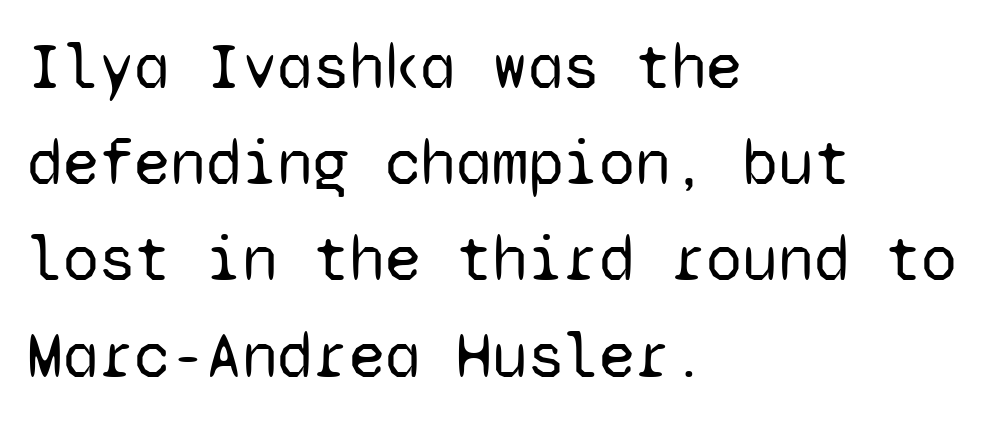
{"serif": "no", "italic": "no", "bold": "no", "weight": "regular", "width": "normal", "stroke_contrast": "low", "x_height": "medium", "monospaced": "yes", "underline": "no", "align": "left", "line_spacing": "normal", "line_spacing_ratio": 1.48, "letter_spacing": "normal", "letter_spacing_em": 0.0, "glyph_px": 65}
